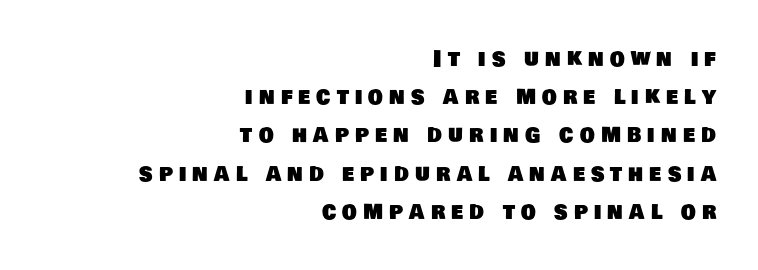
{"underline": "no", "align": "right", "line_spacing_ratio": 1.82, "letter_spacing": "wide", "letter_spacing_em": 0.29, "glyph_px": 21}
